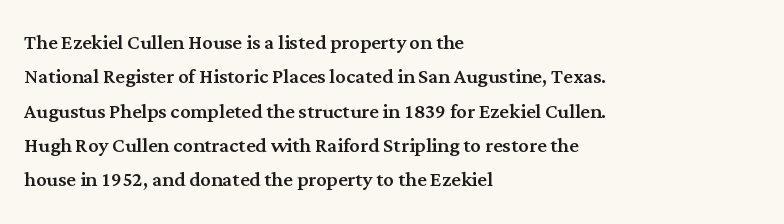
The image shows 26 px text type, upright; set left-aligned, normal line spacing (1.32x), normal letter spacing, not underlined.
